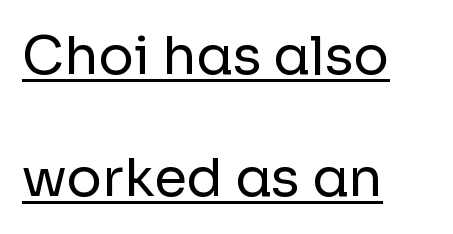
Q: Is the text bold? A: No.
Q: Is the text italic (slanted)? A: No, it is upright.
Q: Is the typeface a serif or a sans-serif typeface? A: Sans-serif.
Q: Is the text underlined? A: Yes.
Q: How is the paragraph aligned? A: Left-aligned.
Q: Is the spacing between letters normal or unusually wide? A: Normal.
Q: Is the spacing between lines tight, normal or loose? A: Loose.
Q: Width (condensed, normal, or wide)? A: Normal.
Q: Stroke contrast? A: Low.
Q: x-height? A: Medium.
Q: Monospaced? A: No.
